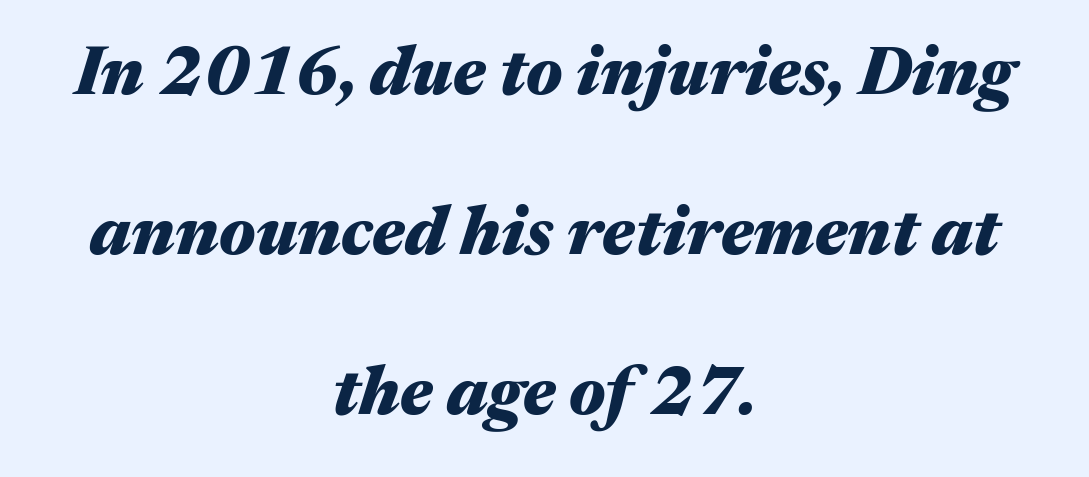
Q: Is the text bold? A: Yes.
Q: Is the text italic (slanted)? A: Yes, it leans right by about 17 degrees.
Q: Is the text underlined? A: No.
Q: How is the paragraph aligned? A: Centered.
Q: Is the spacing between letters normal or unusually wide? A: Normal.
Q: Is the spacing between lines tight, normal or loose? A: Loose.
Q: Width (condensed, normal, or wide)? A: Wide.
Q: Stroke contrast? A: Medium.
Q: x-height? A: Medium.
Q: Monospaced? A: No.
